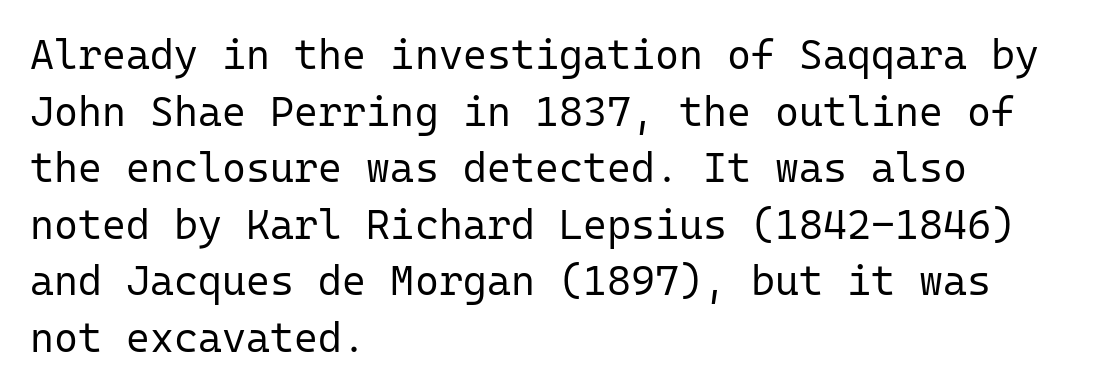
Q: Is the text bold? A: No.
Q: Is the text italic (slanted)? A: No, it is upright.
Q: Is the typeface a serif or a sans-serif typeface? A: Sans-serif.
Q: Is the text underlined? A: No.
Q: How is the paragraph aligned? A: Left-aligned.
Q: Is the spacing between letters normal or unusually wide? A: Normal.
Q: Is the spacing between lines tight, normal or loose? A: Normal.
Q: Width (condensed, normal, or wide)? A: Normal.
Q: Stroke contrast? A: Low.
Q: x-height? A: Medium.
Q: Monospaced? A: Yes.
